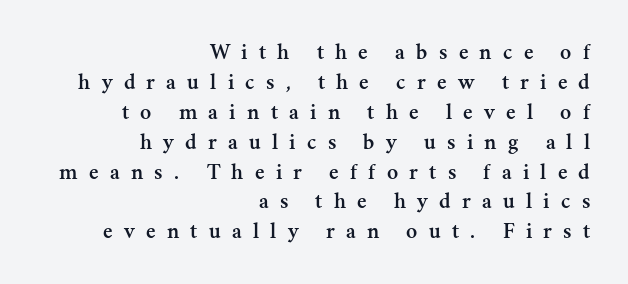
The rendering uses a moderate line-height, typical for paragraphs. Horizontal alignment here is rightward, an uncommon choice for prose. Does extra space separate the letters? Yes, quite a lot of it. Just letters on the line, the space beneath them empty. Italic: no, the glyphs are upright roman.
